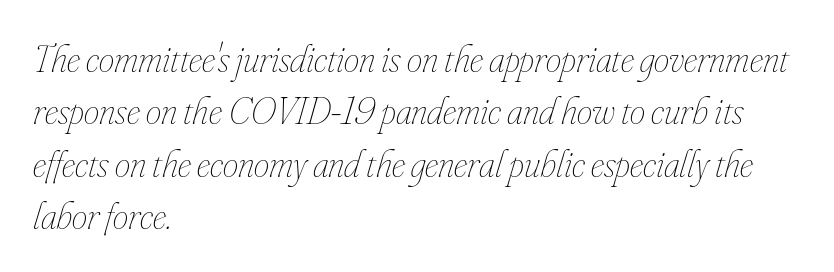
The image shows 39 px thin, condensed type, italic (leaning right); set left-aligned, normal line spacing (1.34x), normal letter spacing, not underlined; low stroke contrast and a small x-height.
